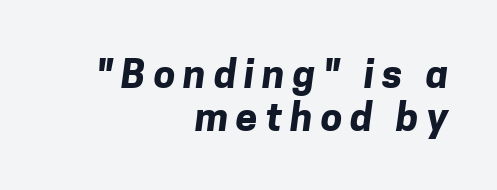
The image shows 39 px bold sans-serif type; set right-aligned, tight line spacing (1.09x), unusually wide letter spacing (+0.2 em), not underlined; low stroke contrast and a medium x-height.
